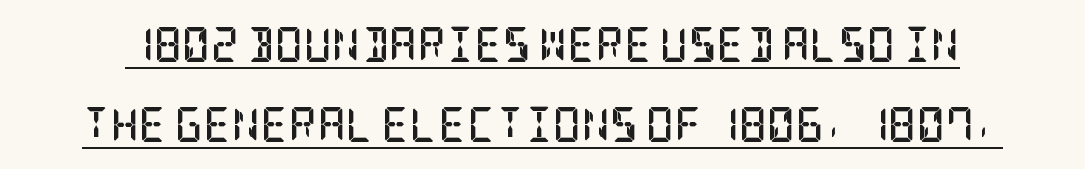
Q: Is the text bold? A: Yes.
Q: Is the text italic (slanted)? A: No, it is upright.
Q: Is the typeface a serif or a sans-serif typeface? A: Serif.
Q: Is the text underlined? A: Yes.
Q: Is the spacing between letters normal or unusually wide? A: Normal.
Q: Is the spacing between lines tight, normal or loose? A: Loose.
Q: Width (condensed, normal, or wide)? A: Condensed.
Q: Stroke contrast? A: Low.
Q: x-height? A: Large.
